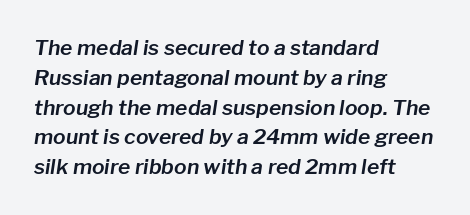
{"italic": "yes", "lean": "right", "slant_degrees": 8, "underline": "no", "align": "left", "line_spacing": "normal", "line_spacing_ratio": 1.42, "letter_spacing": "normal", "letter_spacing_em": 0.0, "glyph_px": 21}
